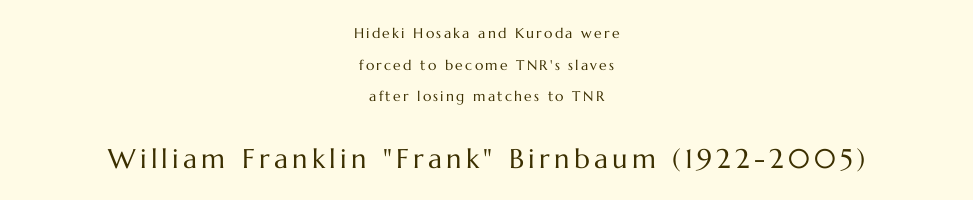
Of the two passages, the one underneath uses the larger point size. Airy leading. Caption: multi-line text, centered on the measure. The type sits square on the baseline with zero lean. The strip under each line holds only bare page.
